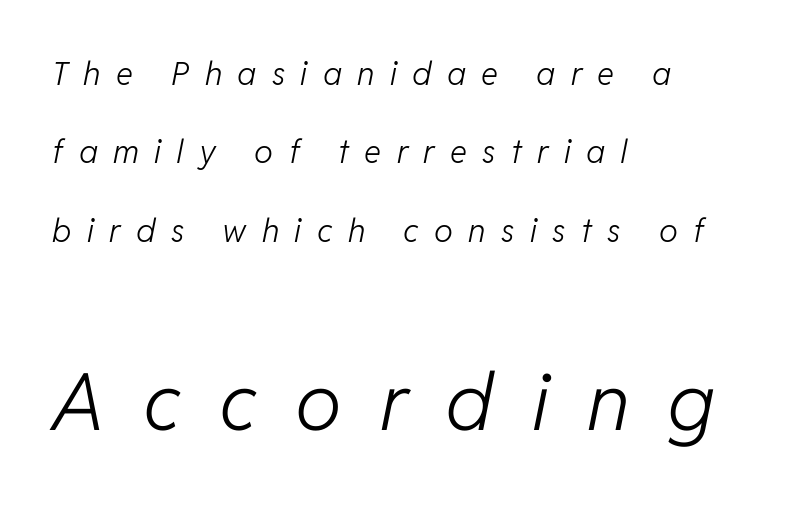
{"italic": "yes", "lean": "right", "slant_degrees": 11, "bold": "no", "weight": "light", "width": "normal", "stroke_contrast": "low", "x_height": "medium", "monospaced": "no", "underline": "no", "align": "left", "line_spacing": "loose", "line_spacing_ratio": 2.45, "letter_spacing": "wide", "letter_spacing_em": 0.48, "larger_block": "second", "size_ratio": 2.47, "glyph_px": 79}
